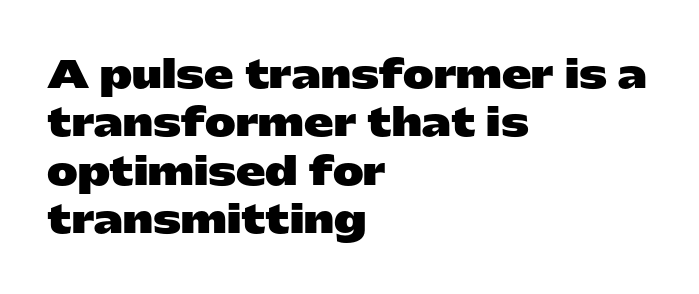
Q: Is the text bold? A: Yes.
Q: Is the text italic (slanted)? A: No, it is upright.
Q: Is the typeface a serif or a sans-serif typeface? A: Sans-serif.
Q: Is the text underlined? A: No.
Q: How is the paragraph aligned? A: Left-aligned.
Q: Is the spacing between letters normal or unusually wide? A: Normal.
Q: Is the spacing between lines tight, normal or loose? A: Normal.
Q: Width (condensed, normal, or wide)? A: Wide.
Q: Stroke contrast? A: Low.
Q: x-height? A: Medium.
Q: Monospaced? A: No.
